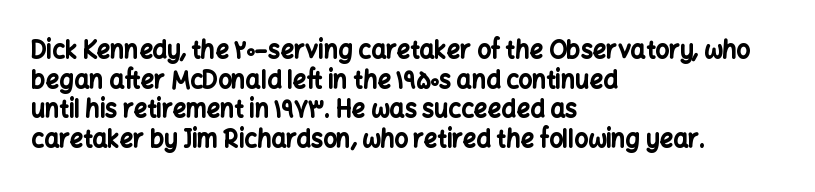
{"italic": "no", "bold": "yes", "underline": "no", "align": "left", "line_spacing_ratio": 1.23, "letter_spacing": "normal", "letter_spacing_em": 0.0, "glyph_px": 24}
